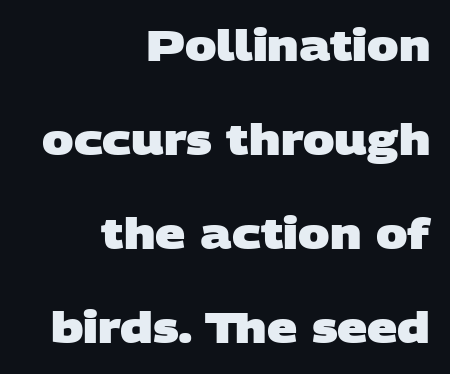
Pretty heavy lettering here — definitely bold. Letter spacing: default. Clear beneath every line of the passage. The passage shown stacks its lines with a broad gap. These lines are composed in type without serifs. Varying glyph widths throughout — classic text-font behaviour.
